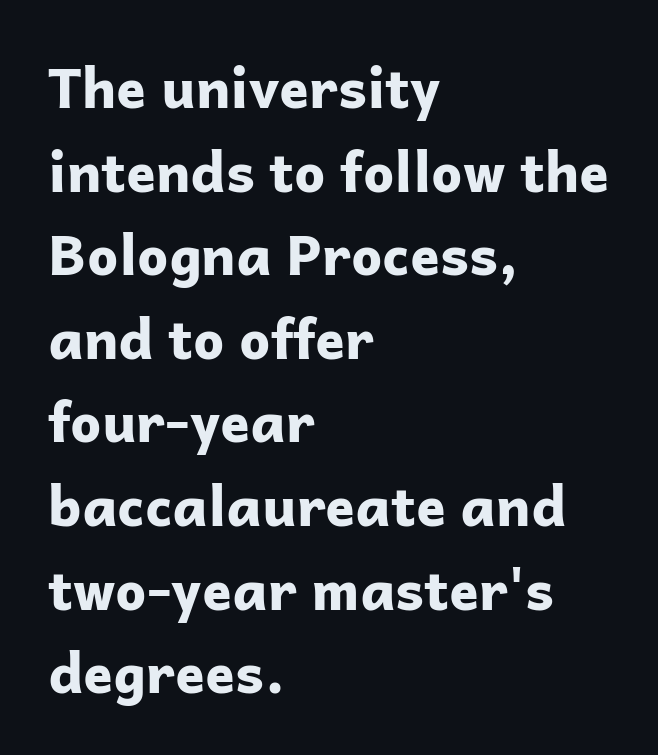
Q: Is the text bold? A: Yes.
Q: Is the text italic (slanted)? A: No, it is upright.
Q: Is the typeface a serif or a sans-serif typeface? A: Sans-serif.
Q: Is the text underlined? A: No.
Q: How is the paragraph aligned? A: Left-aligned.
Q: Is the spacing between letters normal or unusually wide? A: Normal.
Q: Is the spacing between lines tight, normal or loose? A: Normal.
Q: Width (condensed, normal, or wide)? A: Normal.
Q: Stroke contrast? A: Low.
Q: x-height? A: Medium.
Q: Monospaced? A: No.
